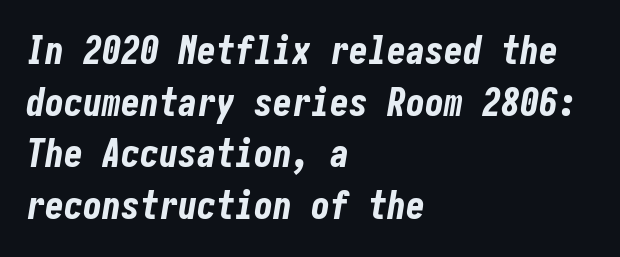
Left-aligned paragraph, ragged on the right. Is the type slanted? Yes — the strokes lean at a clear angle. The line-height multiplier appears to be the usual default. These words are printed bold, with thick strokes throughout.
